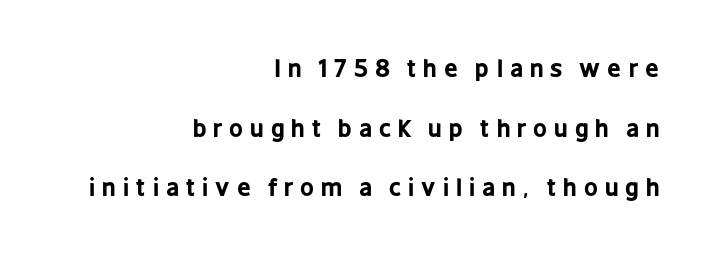
Is there much room between lines? Yes — plenty of vertical air separates them. This sample uses expanded letter spacing, leaving extra air between glyphs. The specimen omits any rule beneath the text block's lines. The lines are quadded right. These lines were composed using upright roman letters. Each glyph is drawn with heavy, bold strokes.
